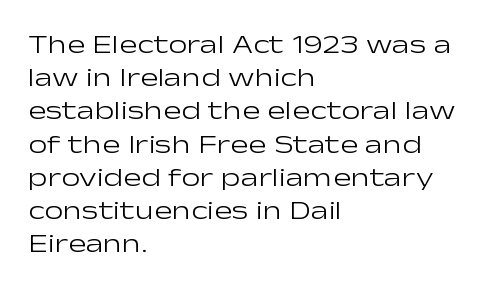
{"italic": "no", "bold": "no", "underline": "no", "align": "left", "line_spacing_ratio": 1.23, "letter_spacing": "normal", "letter_spacing_em": 0.0, "glyph_px": 27}
